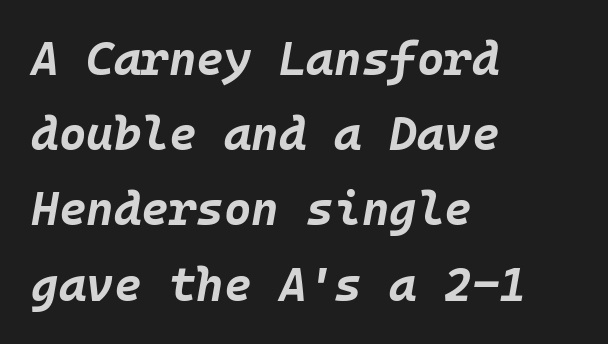
{"italic": "yes", "lean": "right", "slant_degrees": 10, "bold": "yes", "weight": "bold", "width": "normal", "stroke_contrast": "low", "x_height": "large", "monospaced": "yes", "underline": "no", "align": "left", "line_spacing": "normal", "line_spacing_ratio": 1.6, "letter_spacing": "normal", "letter_spacing_em": 0.0, "glyph_px": 47}
